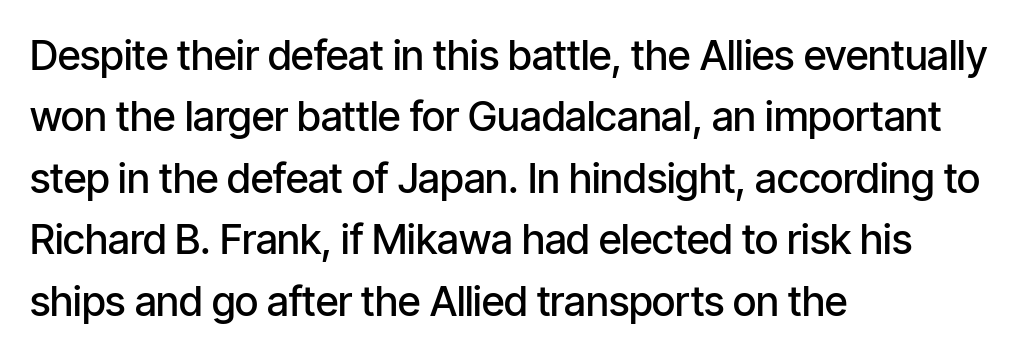
{"serif": "no", "italic": "no", "bold": "semi", "weight": "semibold", "width": "condensed", "stroke_contrast": "low", "x_height": "medium", "monospaced": "no", "underline": "no", "align": "left", "line_spacing": "normal", "line_spacing_ratio": 1.5, "letter_spacing": "normal", "letter_spacing_em": 0.0, "glyph_px": 41}
